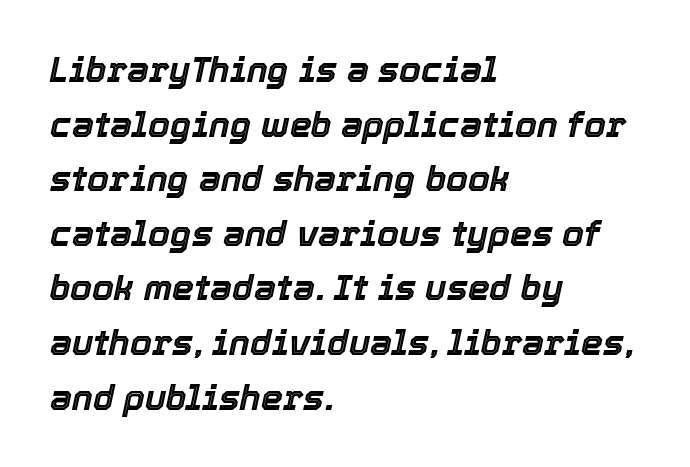
Q: Is the text italic (slanted)? A: Yes, it leans right by about 12 degrees.
Q: Is the text underlined? A: No.
Q: How is the paragraph aligned? A: Left-aligned.
Q: Is the spacing between letters normal or unusually wide? A: Normal.
Q: Is the spacing between lines tight, normal or loose? A: Normal.
Q: Width (condensed, normal, or wide)? A: Normal.
Q: x-height? A: Medium.
Q: Monospaced? A: No.
